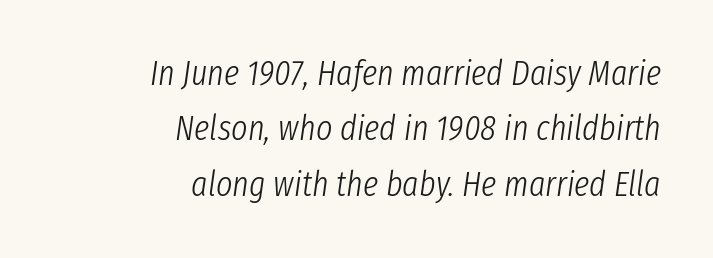
Q: Is the text bold? A: No.
Q: Is the text italic (slanted)? A: Yes, it leans right by about 8 degrees.
Q: Is the text underlined? A: No.
Q: How is the paragraph aligned? A: Right-aligned.
Q: Is the spacing between letters normal or unusually wide? A: Normal.
Q: Is the spacing between lines tight, normal or loose? A: Normal.
Q: Width (condensed, normal, or wide)? A: Condensed.
Q: Stroke contrast? A: Low.
Q: x-height? A: Medium.
Q: Monospaced? A: No.
